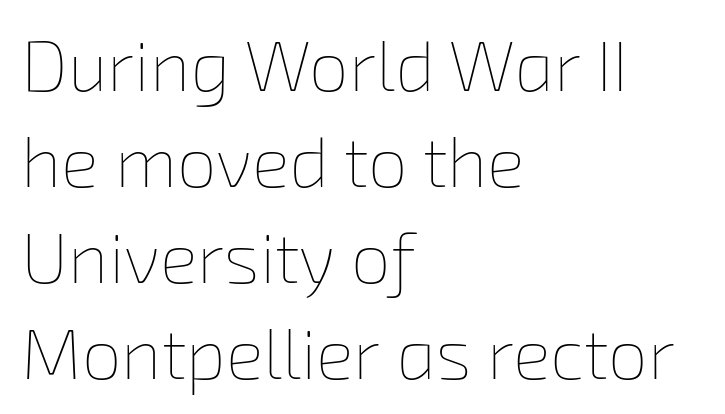
This is not heavy type; no bold has been used. Proportional: the letters do not fall into vertical columns. The type is set solid horizontally, with unmodified tracking. If you measured baseline to baseline, you'd find a middling distance. Left-aligned paragraph, ragged on the right. The zone under the glyphs is completely vacant.
